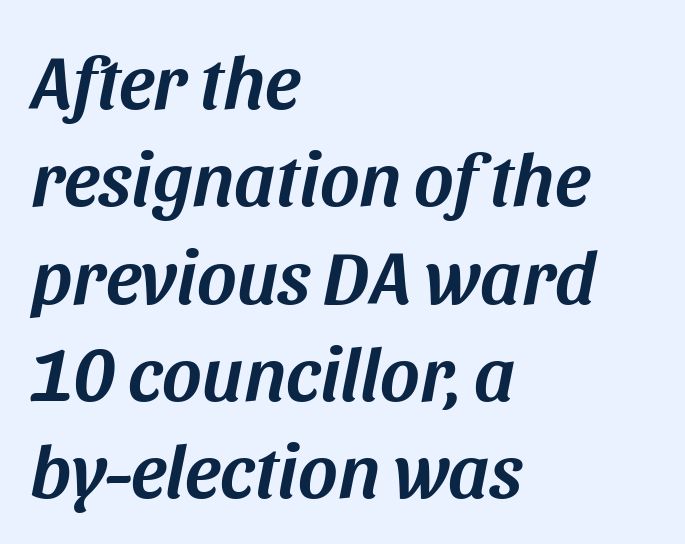
Q: Is the text italic (slanted)? A: Yes, it leans right by about 11 degrees.
Q: Is the text underlined? A: No.
Q: How is the paragraph aligned? A: Left-aligned.
Q: Is the spacing between letters normal or unusually wide? A: Normal.
Q: Is the spacing between lines tight, normal or loose? A: Normal.
Q: Width (condensed, normal, or wide)? A: Normal.
Q: Stroke contrast? A: Medium.
Q: x-height? A: Large.
Q: Monospaced? A: No.
